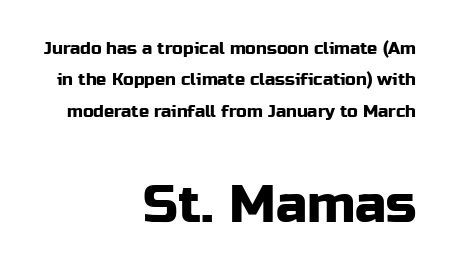
The image shows 52 px sans-serif type, upright; set right-aligned, line spacing 1.85x, normal letter spacing, not underlined; the second (bottom) block is 3.06x larger; low stroke contrast and a medium x-height.
